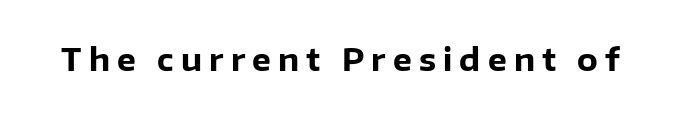
The image shows 30 px heavy sans-serif type, upright; set unusually wide letter spacing (+0.24 em), not underlined; low stroke contrast and a medium x-height.
